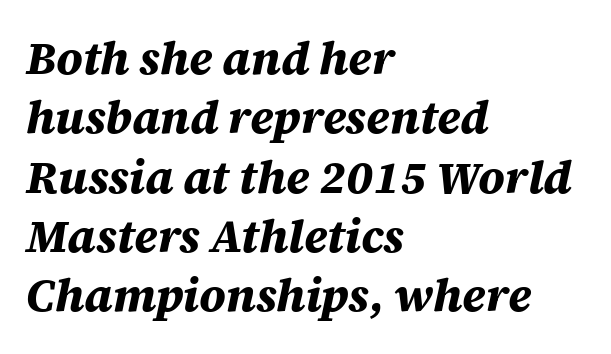
Q: Is the text bold? A: Yes.
Q: Is the text italic (slanted)? A: Yes, it leans right by about 12 degrees.
Q: Is the text underlined? A: No.
Q: How is the paragraph aligned? A: Left-aligned.
Q: Is the spacing between letters normal or unusually wide? A: Normal.
Q: Is the spacing between lines tight, normal or loose? A: Normal.
Q: Width (condensed, normal, or wide)? A: Normal.
Q: Stroke contrast? A: Medium.
Q: x-height? A: Large.
Q: Monospaced? A: No.
